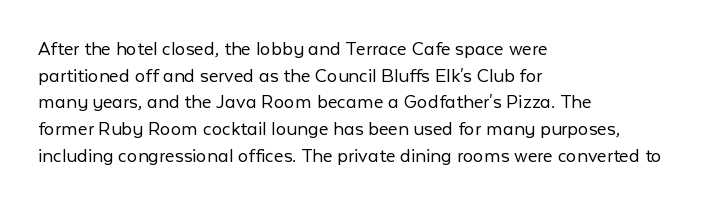
Summary of weight: not heavy and not bold. The vertical gap from one line to the next is medium. The type is set solid horizontally, with unmodified tracking. No italicization has been applied; the sample stays upright. The paragraph shown leans on its left margin. The gap between lines stays unmarked.
